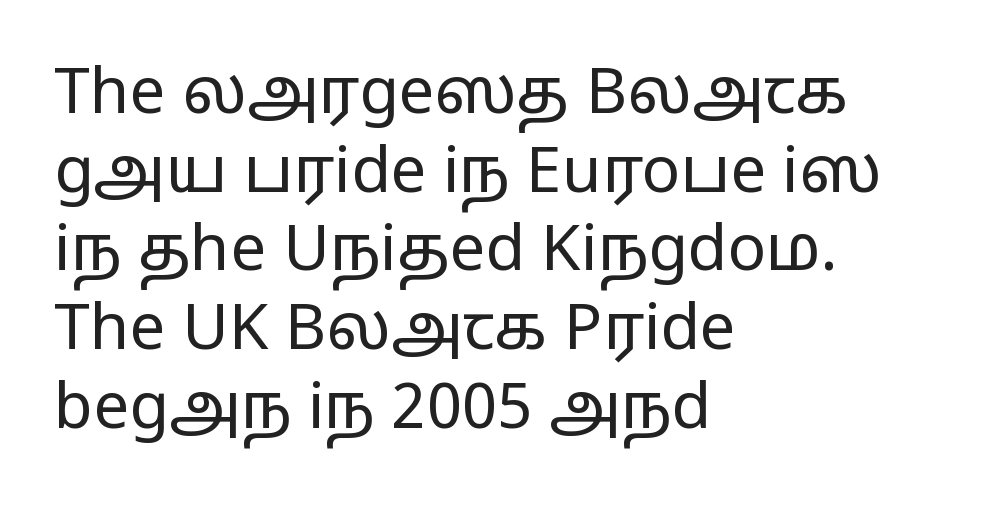
This sample uses a sans-serif face. A roman cut, with each character standing at attention. No extra tracking has been applied to these lines. The face looks like a standard text weight, possibly lighter. Does the copy run flush right? No — it runs flush left.
